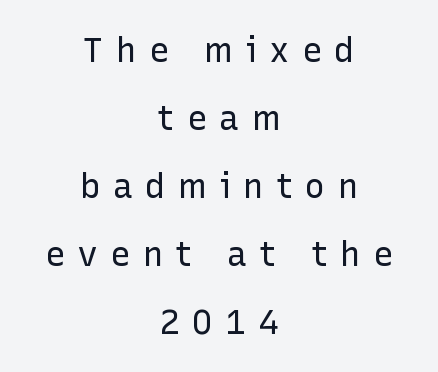
Each stroke keeps to a modest, everyday thickness or less. What's the leading like? Stretched, with rows far apart. A typesetter would call this proportional, since set widths differ per character. The whitespace from short lines is split evenly between both sides. The letterforms stand isolated, each surrounded by extra space. Does the lettering tilt? It doesn't — this is upright.
